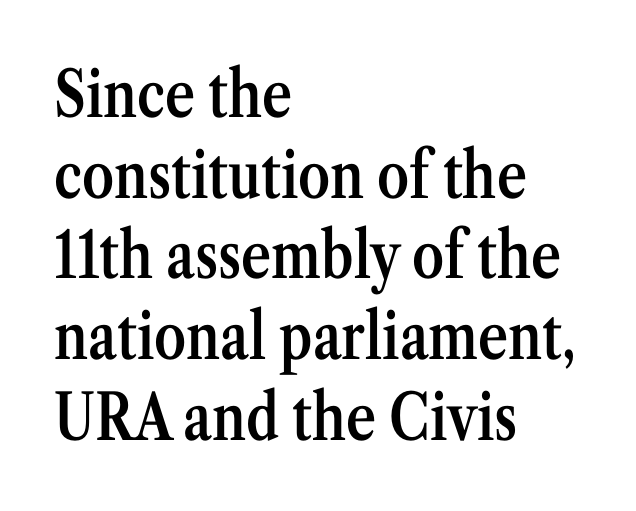
The image shows 64 px semibold, condensed serif type, upright; set left-aligned, normal line spacing (1.26x), normal letter spacing, not underlined; medium stroke contrast and a medium x-height.
